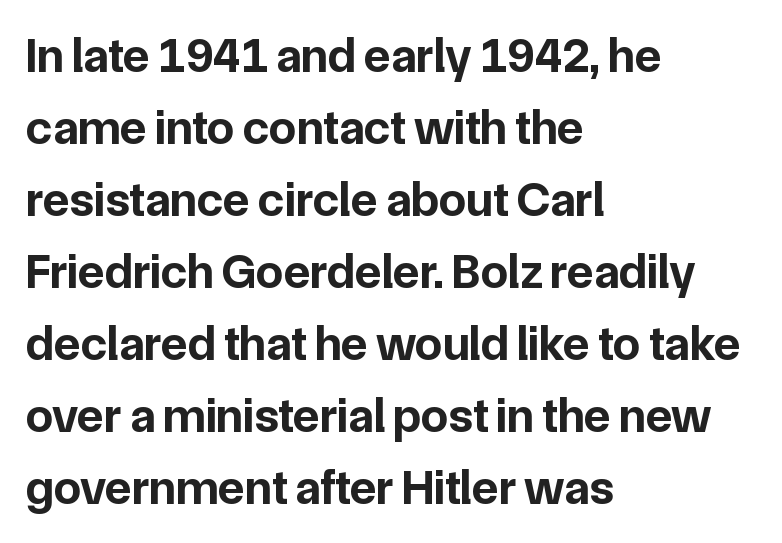
{"serif": "no", "italic": "no", "bold": "yes", "weight": "bold", "width": "normal", "stroke_contrast": "low", "x_height": "medium", "monospaced": "no", "underline": "no", "align": "left", "line_spacing": "normal", "line_spacing_ratio": 1.47, "letter_spacing": "normal", "letter_spacing_em": 0.0, "glyph_px": 49}
